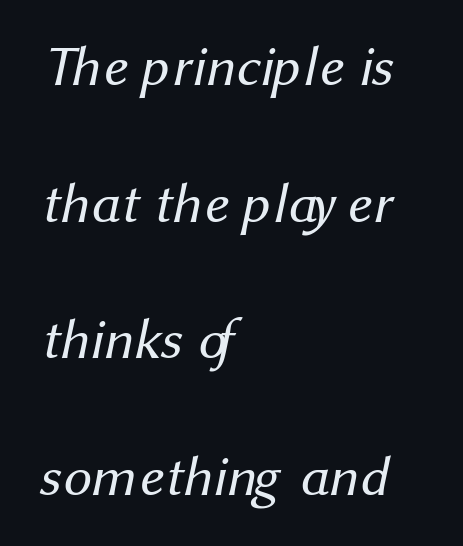
{"serif": "no", "bold": "no", "weight": "regular", "width": "normal", "stroke_contrast": "medium", "x_height": "medium", "monospaced": "no", "underline": "no", "align": "left", "line_spacing": "loose", "line_spacing_ratio": 2.44, "letter_spacing": "normal", "letter_spacing_em": 0.0, "glyph_px": 56}
